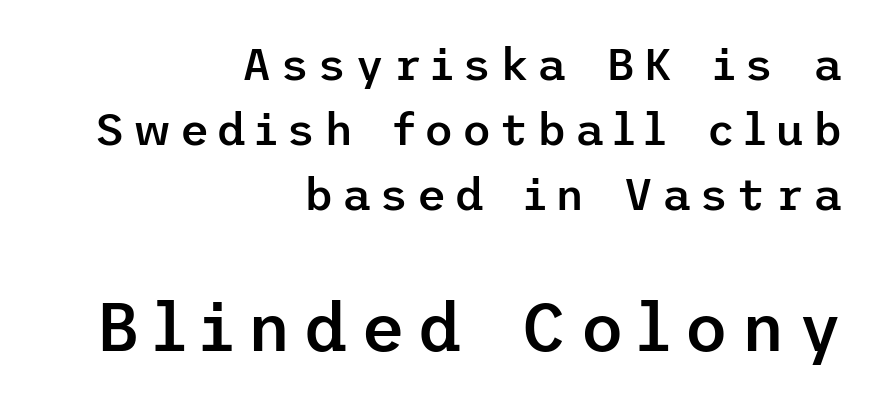
Size contrast runs from small at the top to large at the bottom. A flush-right, rag-left setting is used for this passage. Font category for this specimen: sans-serif. The glyphs are unaccompanied by any horizontal stroke below them. The lettering stays uniformly vertical, giving the passage a roman look.
